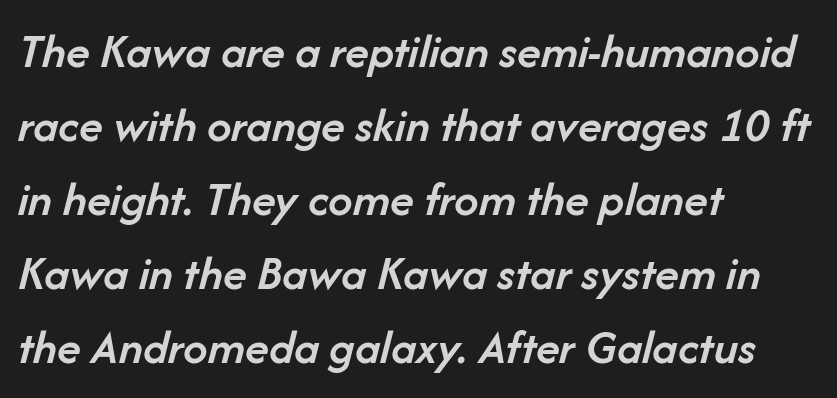
Spacing between characters is what you'd get straight out of the box. This block has exactly the height ordinary leading produces. Beneath every word, the page is bare. Does the weight exceed regular? Yes, but only to semibold. This rendering uses left alignment, leaving the right contour irregular. Note the varied advance widths — an 'i' is clearly narrower than an 'm'.
